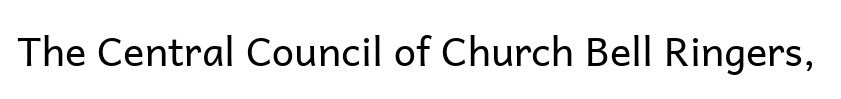
Q: Is the text bold? A: No.
Q: Is the text italic (slanted)? A: No, it is upright.
Q: Is the typeface a serif or a sans-serif typeface? A: Sans-serif.
Q: Is the text underlined? A: No.
Q: Is the spacing between letters normal or unusually wide? A: Normal.
Q: Width (condensed, normal, or wide)? A: Normal.
Q: Stroke contrast? A: Low.
Q: x-height? A: Medium.
Q: Monospaced? A: No.
